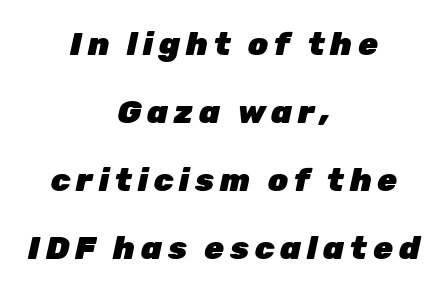
{"italic": "yes", "lean": "right", "slant_degrees": 12, "bold": "yes", "weight": "heavy", "width": "normal", "stroke_contrast": "low", "x_height": "medium", "monospaced": "no", "underline": "no", "align": "center", "line_spacing": "loose", "line_spacing_ratio": 2.13, "glyph_px": 32}
